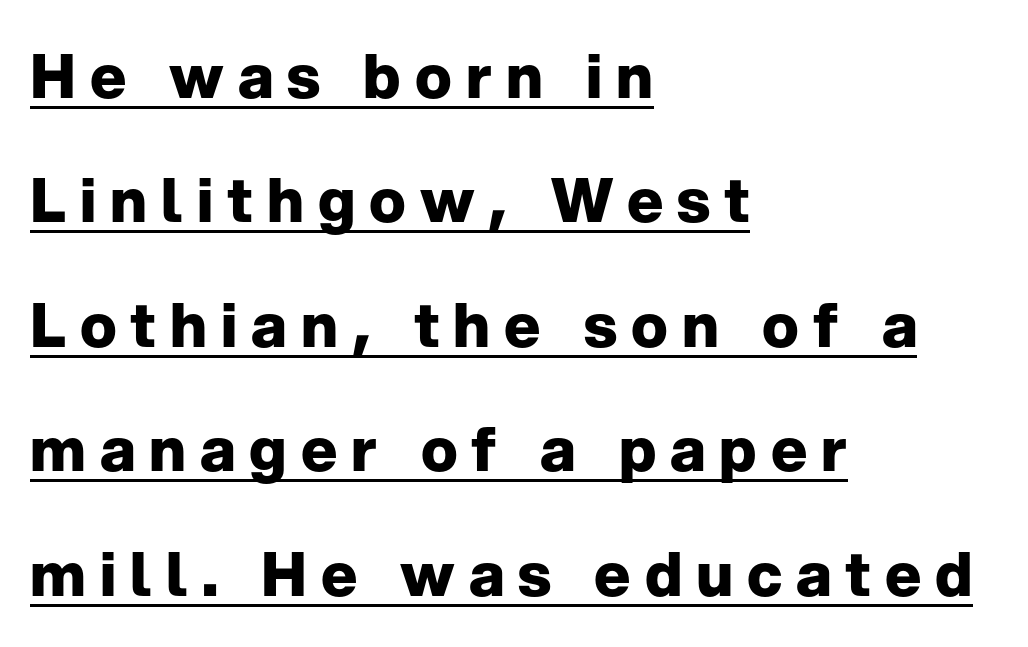
The image shows 61 px heavy sans-serif type, upright; set left-aligned, loose line spacing (2.04x), unusually wide letter spacing (+0.23 em), underlined; low stroke contrast and a medium x-height.
